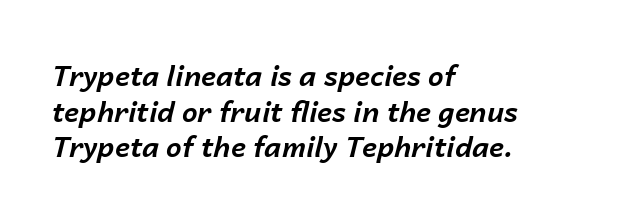
Q: Is the text bold? A: Yes.
Q: Is the text italic (slanted)? A: Yes, it leans right by about 14 degrees.
Q: Is the text underlined? A: No.
Q: How is the paragraph aligned? A: Left-aligned.
Q: Is the spacing between letters normal or unusually wide? A: Normal.
Q: Is the spacing between lines tight, normal or loose? A: Normal.
Q: Width (condensed, normal, or wide)? A: Normal.
Q: Stroke contrast? A: Low.
Q: x-height? A: Medium.
Q: Monospaced? A: No.
